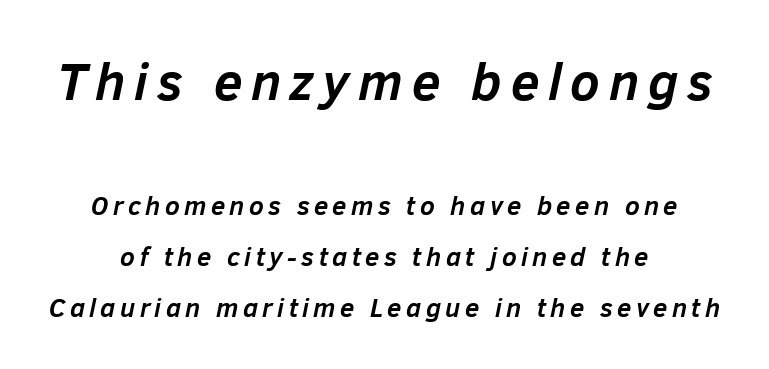
Q: Is the text bold? A: Yes.
Q: Is the text italic (slanted)? A: Yes, it leans right by about 12 degrees.
Q: Is the text underlined? A: No.
Q: How is the paragraph aligned? A: Centered.
Q: Is the spacing between lines tight, normal or loose? A: Loose.
Q: Which block of text is set in a larger size, the first (top) or the second (bottom)? A: The first (top) one.
Q: Width (condensed, normal, or wide)? A: Normal.
Q: Stroke contrast? A: Low.
Q: x-height? A: Medium.
Q: Monospaced? A: No.
